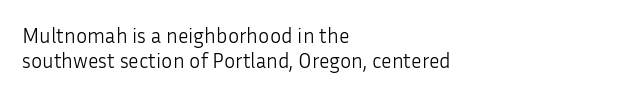
The image shows 21 px text type, upright; set left-aligned, line spacing 1.17x, normal letter spacing, not underlined.
